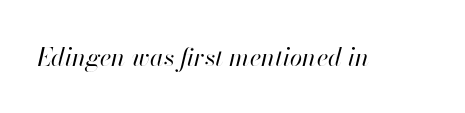
Q: Is the text bold? A: No.
Q: Is the text italic (slanted)? A: Yes, it leans right by about 13 degrees.
Q: Is the text underlined? A: No.
Q: Is the spacing between letters normal or unusually wide? A: Normal.
